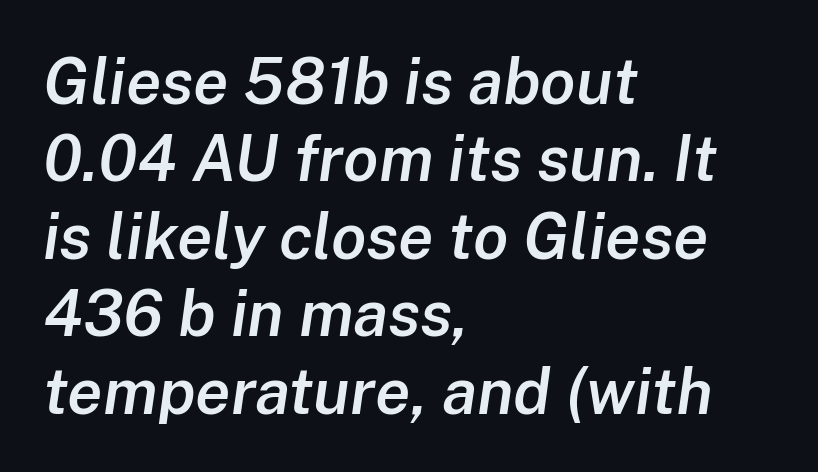
{"italic": "yes", "lean": "right", "slant_degrees": 8, "bold": "semi", "weight": "semibold", "width": "normal", "stroke_contrast": "low", "x_height": "medium", "monospaced": "no", "underline": "no", "align": "left", "line_spacing_ratio": 1.21, "letter_spacing": "normal", "letter_spacing_em": 0.0, "glyph_px": 64}
